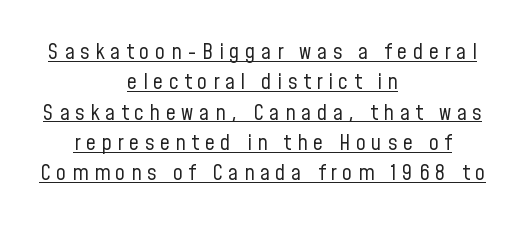
{"italic": "no", "bold": "no", "underline": "yes", "align": "center", "line_spacing": "normal", "line_spacing_ratio": 1.38, "letter_spacing": "wide", "letter_spacing_em": 0.26, "glyph_px": 22}
